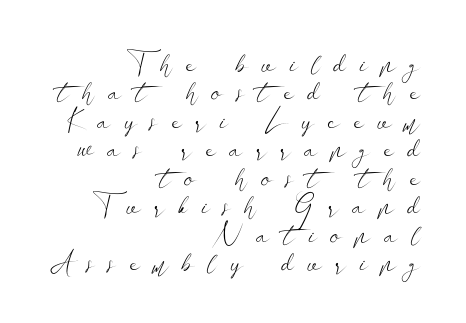
Is the type heavy? It reads as light-to-regular instead. Is this a fixed-width face? No — the glyphs have proportional, varying widths. The designer went with a sans here, leaving each stem footless.
